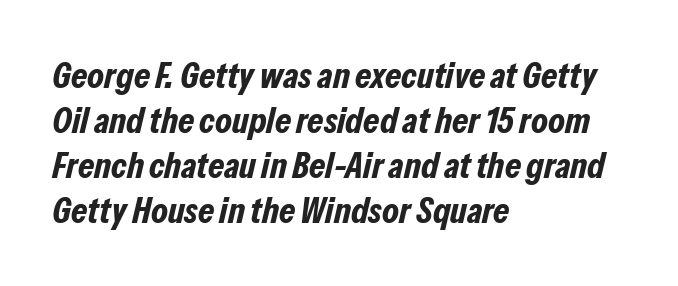
Q: Is the text bold? A: Yes.
Q: Is the text italic (slanted)? A: Yes, it leans right by about 13 degrees.
Q: Is the text underlined? A: No.
Q: How is the paragraph aligned? A: Left-aligned.
Q: Is the spacing between letters normal or unusually wide? A: Normal.
Q: Width (condensed, normal, or wide)? A: Condensed.
Q: Stroke contrast? A: Low.
Q: x-height? A: Medium.
Q: Monospaced? A: No.
